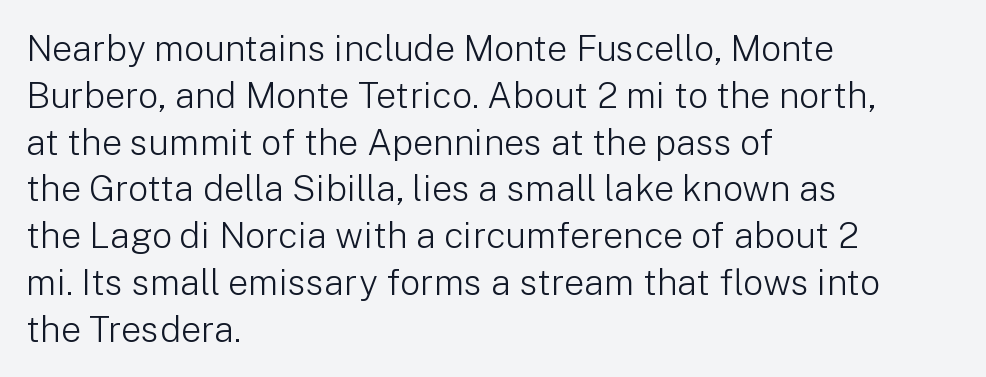
The line-height multiplier appears to be the usual default. The axis of the letterforms is exactly vertical. Honestly, there is no underline to notice here at all. The face used here is rendered with its standard letterfit.
